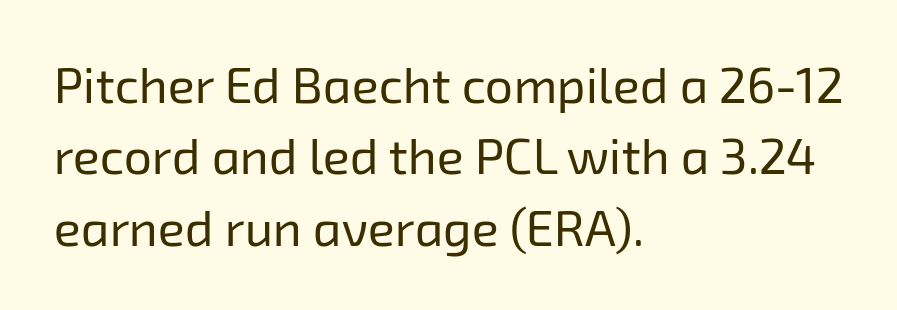
Each letter keeps its own natural width here, so spacing adapts to shape. Nothing sits at the stroke ends, so this counts as sans-serif. The zone under the glyphs is completely vacant. Left-aligned paragraph, ragged on the right.
